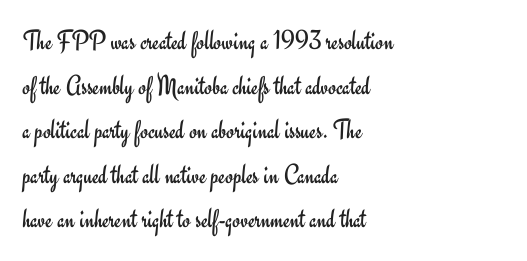
The image shows 28 px regular-weight sans-serif type; set left-aligned, normal line spacing (1.59x), normal letter spacing, not underlined; low stroke contrast and a small x-height.
